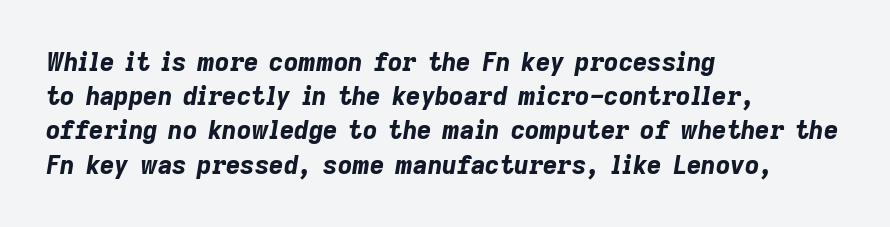
Pretty heavy lettering here — definitely bold. The passage shown has conventional tracking throughout. Teacher's note: observe the even left margin — that is flush-left alignment. Italic: yes, the glyphs are oblique. Is there much room between lines? A standard amount, neither cramped nor airy. Check the space under the baseline: it is left empty.
